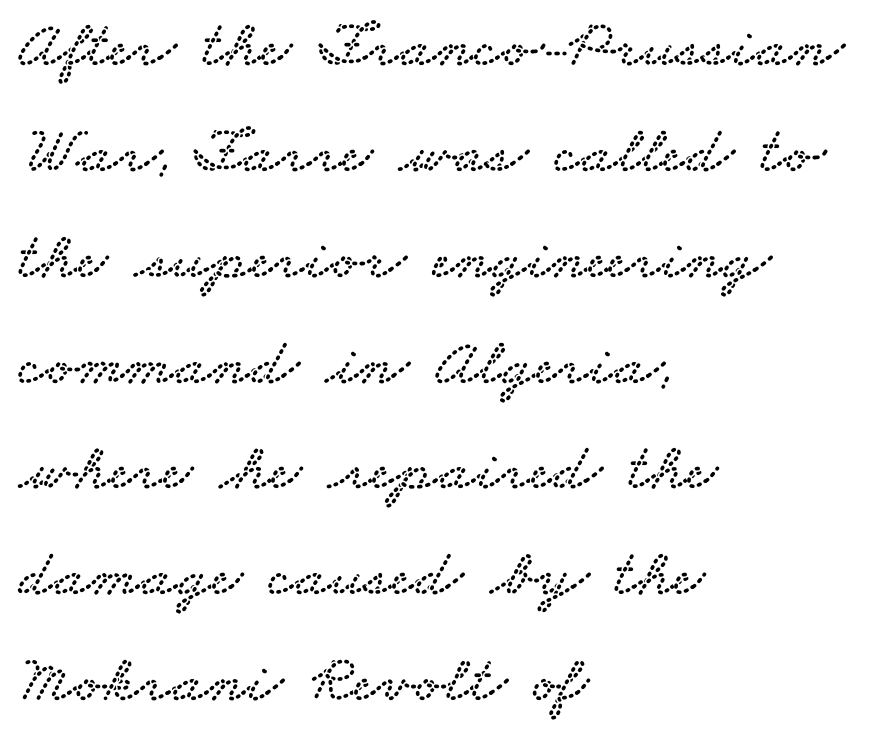
The image shows 67 px wide serif type; set left-aligned, normal line spacing (1.58x), normal letter spacing, not underlined; low stroke contrast and a small x-height.
